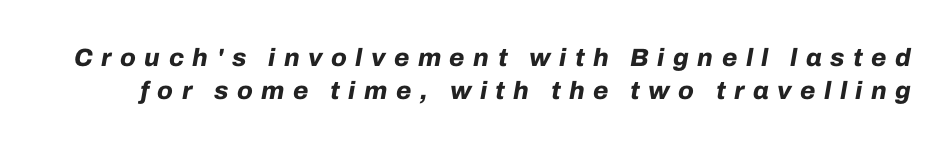
{"italic": "yes", "lean": "right", "slant_degrees": 10, "bold": "yes", "underline": "no", "line_spacing": "normal", "line_spacing_ratio": 1.31, "letter_spacing": "wide", "letter_spacing_em": 0.34, "glyph_px": 25}
